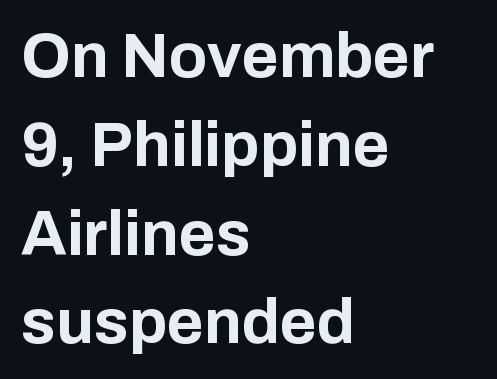
The image shows 63 px bold sans-serif type, upright; set left-aligned, normal line spacing (1.41x), normal letter spacing, not underlined; low stroke contrast and a medium x-height.
